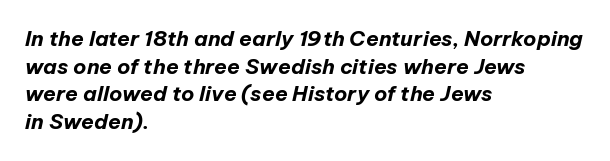
The image shows 21 px bold type, italic (leaning right); set left-aligned, normal line spacing (1.32x), normal letter spacing, not underlined.
